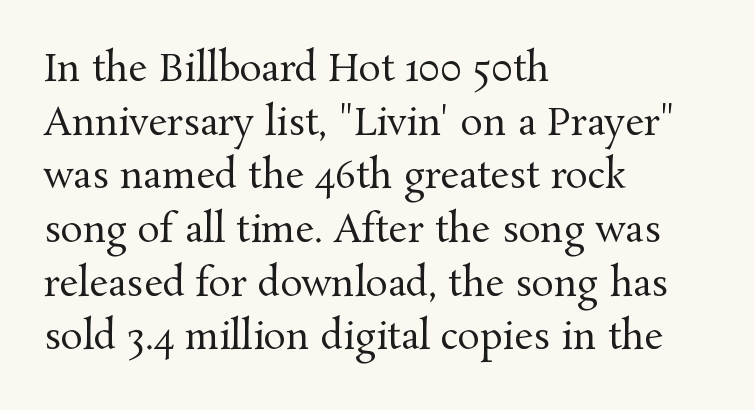
Q: Is the text bold? A: No.
Q: Is the text italic (slanted)? A: No, it is upright.
Q: Is the typeface a serif or a sans-serif typeface? A: Serif.
Q: Is the text underlined? A: No.
Q: How is the paragraph aligned? A: Left-aligned.
Q: Is the spacing between letters normal or unusually wide? A: Normal.
Q: Is the spacing between lines tight, normal or loose? A: Normal.
Q: Width (condensed, normal, or wide)? A: Normal.
Q: Stroke contrast? A: Medium.
Q: x-height? A: Medium.
Q: Monospaced? A: No.
